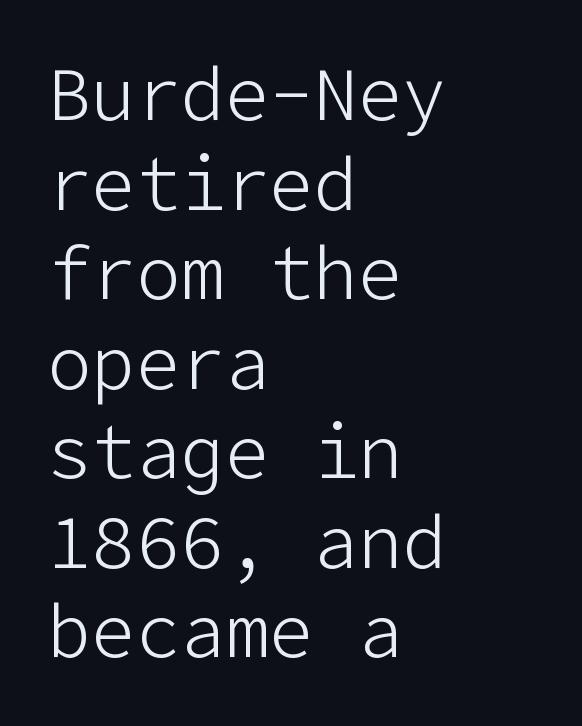
{"serif": "no", "italic": "no", "bold": "no", "weight": "light", "width": "normal", "stroke_contrast": "low", "x_height": "medium", "underline": "no", "align": "left", "line_spacing_ratio": 1.21, "letter_spacing": "normal", "letter_spacing_em": 0.0, "glyph_px": 74}
